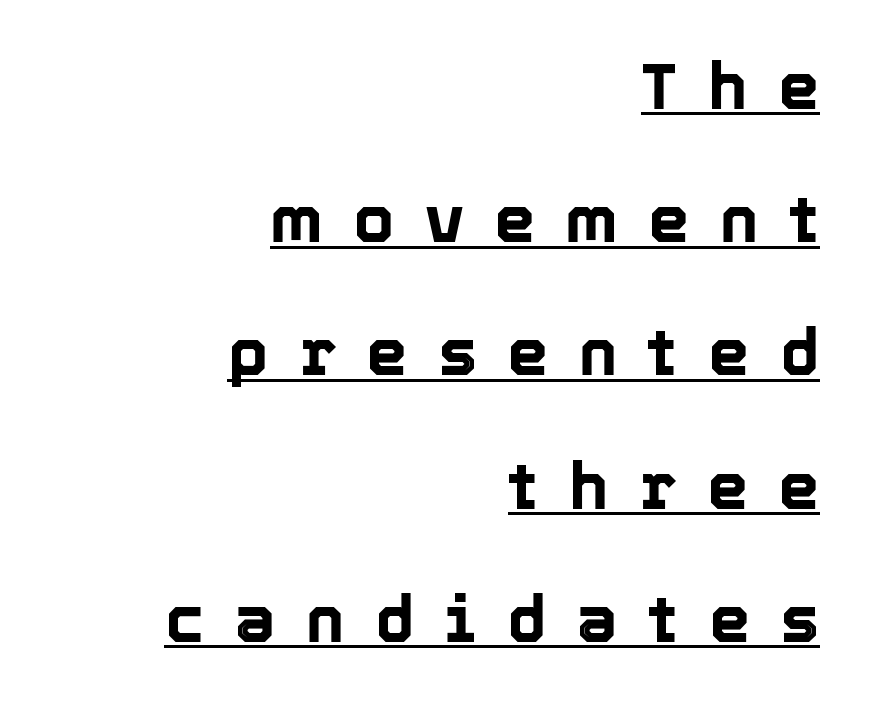
Do the characters align in a grid? No, the font is proportional. Where is the straight margin? On the right. The letters are spread apart with noticeably loose tracking. The passage shown is underscored from start to finish.
